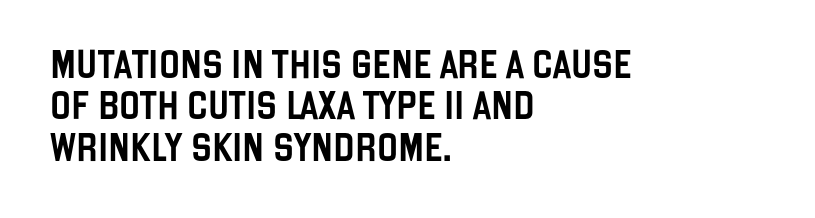
Q: Is the text italic (slanted)? A: No, it is upright.
Q: Is the typeface a serif or a sans-serif typeface? A: Sans-serif.
Q: Is the text underlined? A: No.
Q: How is the paragraph aligned? A: Left-aligned.
Q: Is the spacing between letters normal or unusually wide? A: Normal.
Q: Is the spacing between lines tight, normal or loose? A: Normal.
Q: Width (condensed, normal, or wide)? A: Condensed.
Q: Stroke contrast? A: Low.
Q: x-height? A: Large.
Q: Monospaced? A: No.
